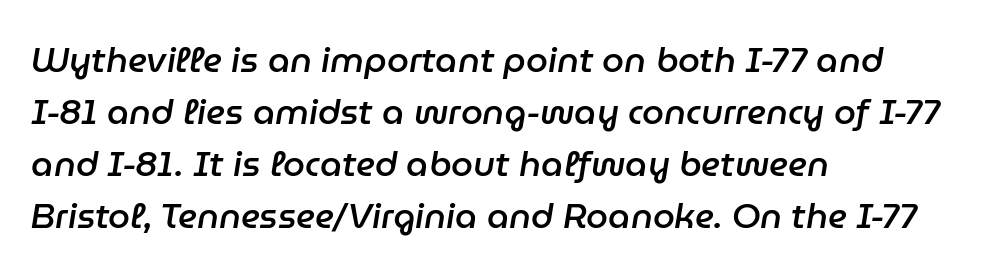
The image shows 35 px semibold type, italic (leaning right); set left-aligned, normal line spacing (1.49x), normal letter spacing, not underlined; low stroke contrast and a medium x-height.
